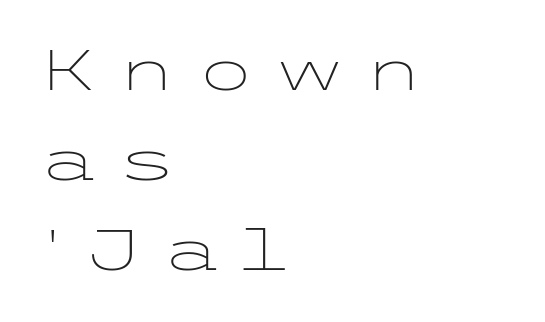
The text block is weighted toward the left margin, trailing off unevenly rightward. Someone cranked the tracking dial way up on this one. This sample uses a sans-serif face. Rows of type keep a routine distance in the vertical direction. The lettering holds an erect, upright posture throughout. Honestly, there is no underline to notice here at all.
